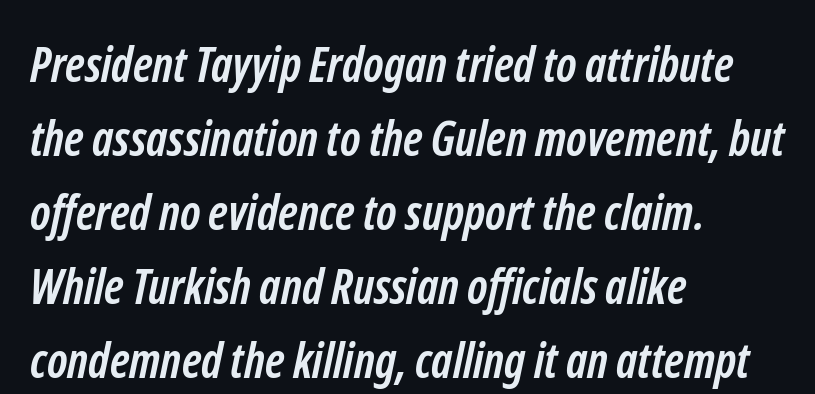
The image shows 48 px semibold, condensed sans-serif type; set left-aligned, normal line spacing (1.54x), normal letter spacing, not underlined; low stroke contrast and a medium x-height.
